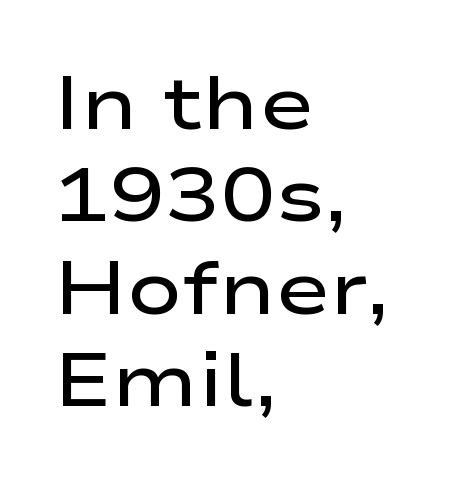
The image shows 74 px semibold, wide sans-serif type, upright; set left-aligned, normal line spacing (1.25x), normal letter spacing, not underlined; low stroke contrast and a medium x-height.
